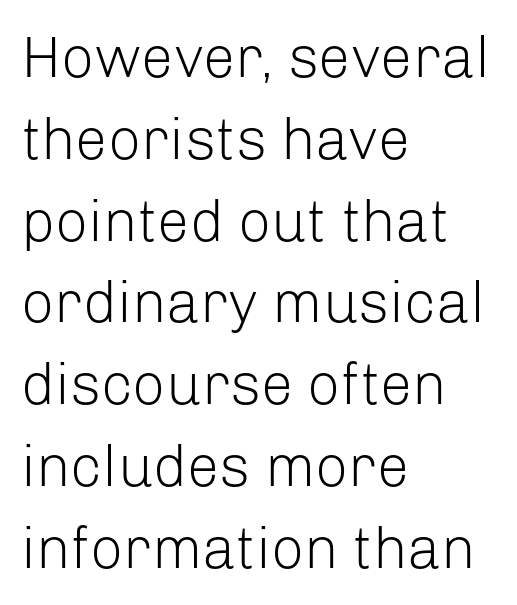
The image shows 58 px light sans-serif type, upright; set left-aligned, normal line spacing (1.41x), normal letter spacing, not underlined; low stroke contrast and a medium x-height.
